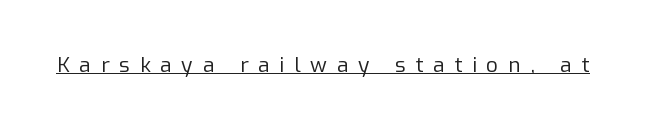
{"italic": "no", "bold": "no", "underline": "yes", "letter_spacing": "wide", "letter_spacing_em": 0.47, "glyph_px": 21}
